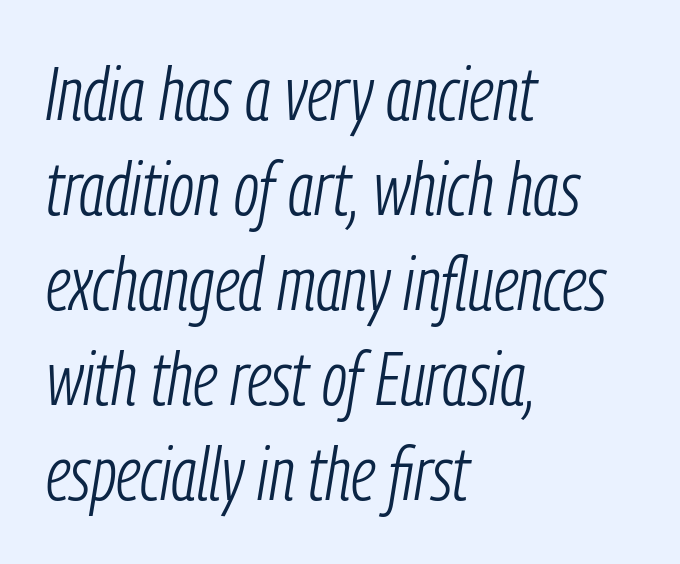
Stroke thickness stays within the range of a standard reading face or lighter. If you drew a ruler down the left edge, every line would touch it. Caption: standard tracking, unaltered. The passage shown is typed in a proportional face where columns would drift.
